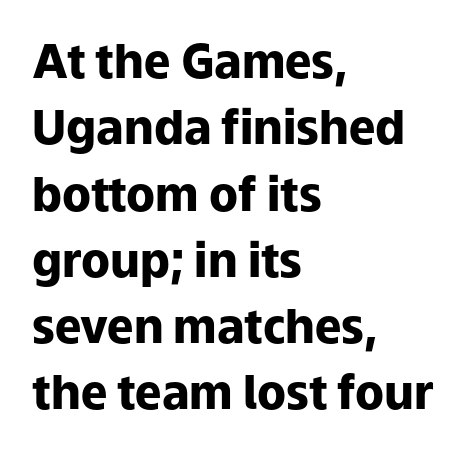
Q: Is the text bold? A: Yes.
Q: Is the text italic (slanted)? A: No, it is upright.
Q: Is the typeface a serif or a sans-serif typeface? A: Sans-serif.
Q: Is the text underlined? A: No.
Q: How is the paragraph aligned? A: Left-aligned.
Q: Is the spacing between letters normal or unusually wide? A: Normal.
Q: Is the spacing between lines tight, normal or loose? A: Normal.
Q: Width (condensed, normal, or wide)? A: Normal.
Q: Stroke contrast? A: Low.
Q: x-height? A: Medium.
Q: Monospaced? A: No.
